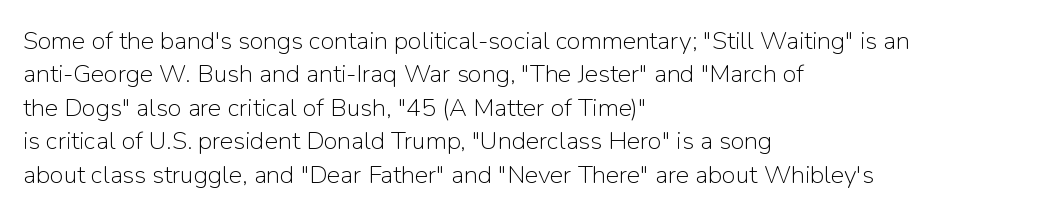
Notice how the stems are strictly vertical — no italics here. Clear beneath every line of the passage. Compared with typical paragraphs, the rows here are spaced about the same. The letters look calm and open, with moderate or lighter stems. Spacing between characters is what you'd get straight out of the box.
